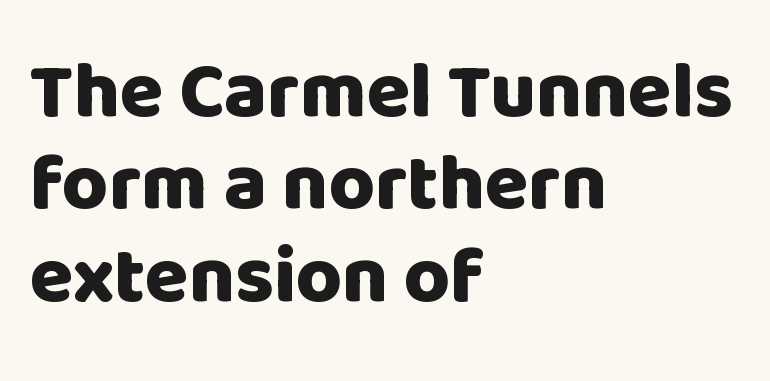
{"serif": "no", "italic": "no", "bold": "yes", "weight": "heavy", "width": "normal", "stroke_contrast": "low", "x_height": "large", "monospaced": "no", "underline": "no", "align": "left", "line_spacing_ratio": 1.17, "letter_spacing": "normal", "letter_spacing_em": 0.0, "glyph_px": 79}
